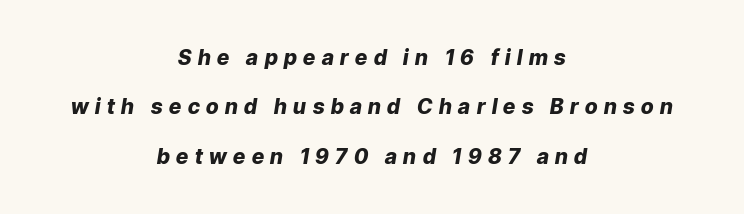
An italicized treatment has been applied to the whole sample. Check the space under the baseline: it is left empty. Look at the stroke-to-counter ratio: heavy, a bold. Does extra space separate the letters? Yes, quite a lot of it. Horizontally, the lines are justified to the midpoint only. Honestly, the rows look like they've been pulled way apart.
